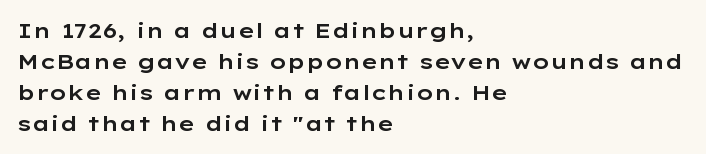
The image shows 21 px text type, upright; set left-aligned, normal line spacing (1.47x), normal letter spacing, not underlined.
